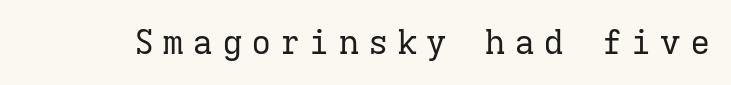
Q: Is the text bold? A: No.
Q: Is the text italic (slanted)? A: No, it is upright.
Q: Is the typeface a serif or a sans-serif typeface? A: Serif.
Q: Is the text underlined? A: No.
Q: Is the spacing between letters normal or unusually wide? A: Unusually wide.
Q: Width (condensed, normal, or wide)? A: Normal.
Q: Stroke contrast? A: Low.
Q: x-height? A: Medium.
Q: Monospaced? A: Yes.
